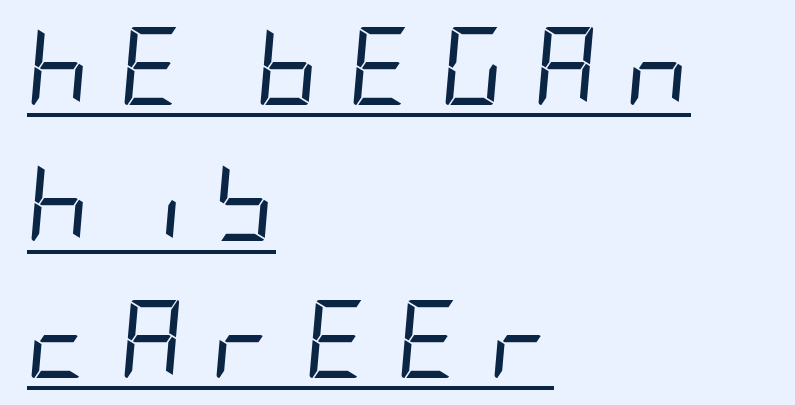
{"italic": "yes", "lean": "right", "slant_degrees": 5, "bold": "no", "weight": "regular", "width": "condensed", "stroke_contrast": "low", "x_height": "large", "underline": "yes", "align": "left", "line_spacing_ratio": 1.75, "letter_spacing": "wide", "letter_spacing_em": 0.37, "glyph_px": 78}
